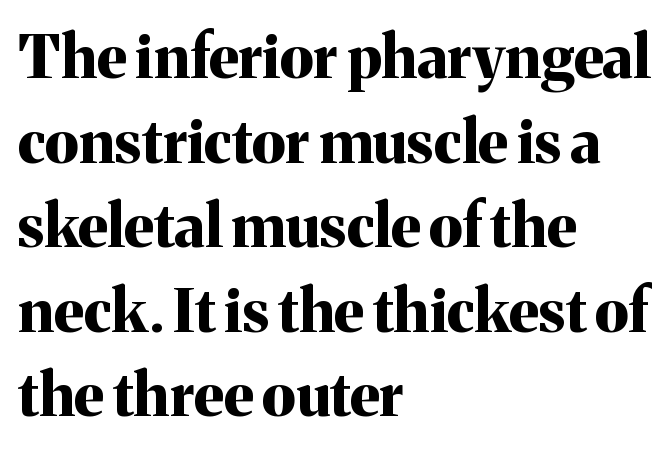
{"serif": "yes", "italic": "no", "bold": "yes", "weight": "bold", "width": "normal", "stroke_contrast": "medium", "x_height": "medium", "monospaced": "no", "underline": "no", "align": "left", "line_spacing": "normal", "line_spacing_ratio": 1.41, "letter_spacing": "normal", "letter_spacing_em": 0.0, "glyph_px": 60}
